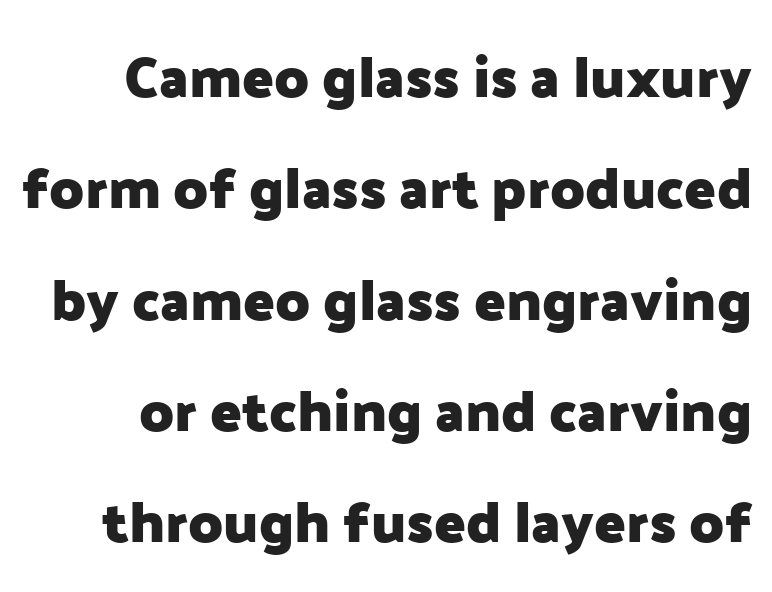
{"serif": "no", "italic": "no", "bold": "yes", "weight": "heavy", "width": "normal", "stroke_contrast": "low", "x_height": "medium", "monospaced": "no", "underline": "no", "line_spacing": "loose", "line_spacing_ratio": 1.92, "letter_spacing": "normal", "letter_spacing_em": 0.0, "glyph_px": 58}
